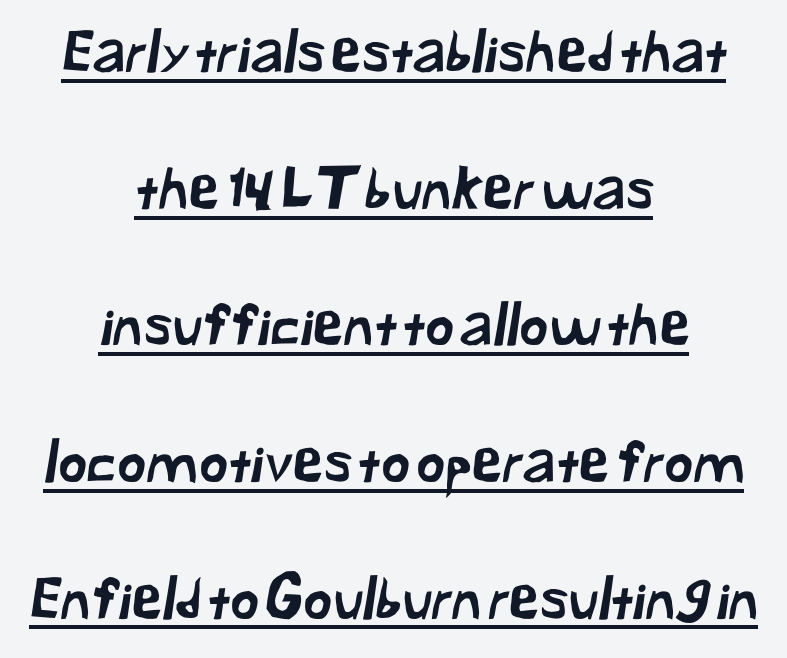
The image shows 56 px sans-serif type; set centered, loose line spacing (2.44x), normal letter spacing, underlined; low stroke contrast and a medium x-height.
